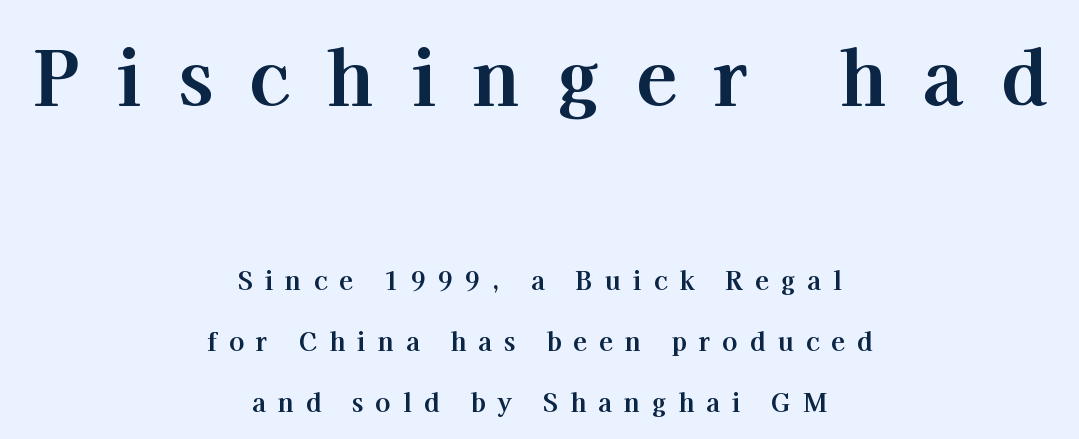
The image shows 75 px bold serif type, upright; set centered, loose line spacing (2.43x), unusually wide letter spacing (+0.49 em), not underlined; the first (top) block is 3.0x larger; high stroke contrast and a medium x-height.
